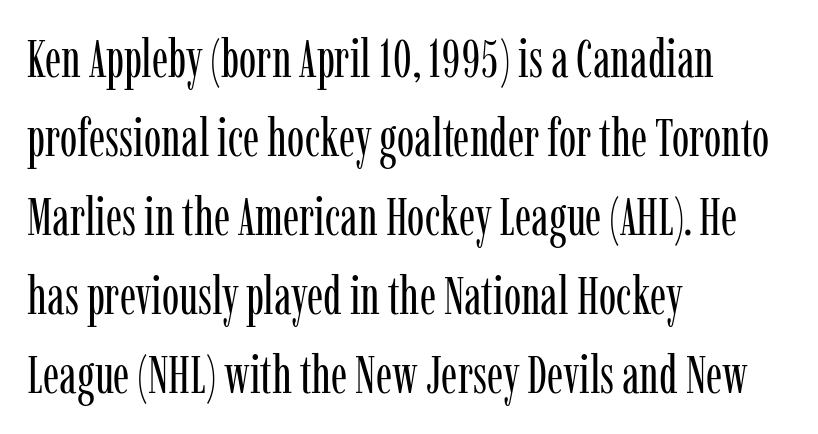
This is serif lettering, the kind often seen in printed books. This rendering leaves character spacing at its baseline value. Note the varied advance widths — an 'i' is clearly narrower than an 'm'. A clean baseline with only descenders dipping below it. The strokes are not fattened; the text isn't bold. Vertical strokes here are truly vertical.
